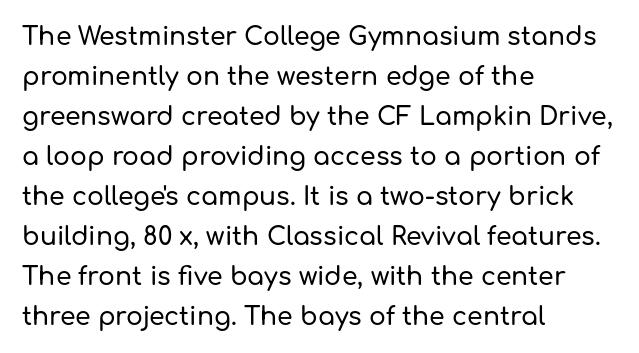
{"italic": "no", "underline": "no", "align": "left", "line_spacing": "normal", "line_spacing_ratio": 1.6, "letter_spacing": "normal", "letter_spacing_em": 0.0, "glyph_px": 25}
